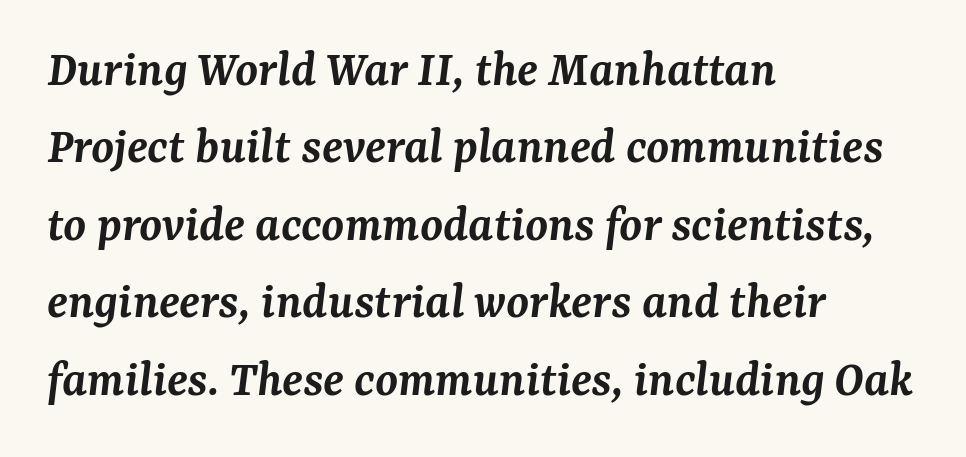
Q: Is the text bold? A: Semi-bold.
Q: Is the text italic (slanted)? A: Yes, it leans right by about 7 degrees.
Q: Is the typeface a serif or a sans-serif typeface? A: Serif.
Q: Is the text underlined? A: No.
Q: How is the paragraph aligned? A: Left-aligned.
Q: Is the spacing between letters normal or unusually wide? A: Normal.
Q: Is the spacing between lines tight, normal or loose? A: Normal.
Q: Width (condensed, normal, or wide)? A: Normal.
Q: Stroke contrast? A: Medium.
Q: x-height? A: Medium.
Q: Monospaced? A: No.
